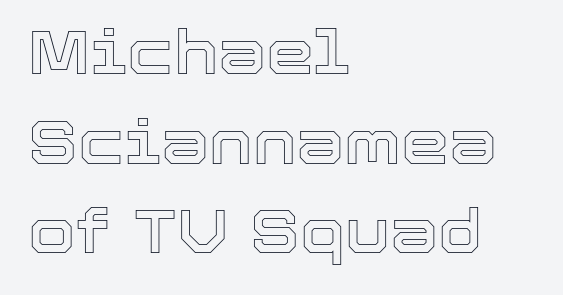
{"italic": "no", "width": "normal", "x_height": "medium", "monospaced": "no", "underline": "no", "align": "left", "line_spacing": "normal", "line_spacing_ratio": 1.47, "letter_spacing": "normal", "letter_spacing_em": 0.0, "glyph_px": 61}
